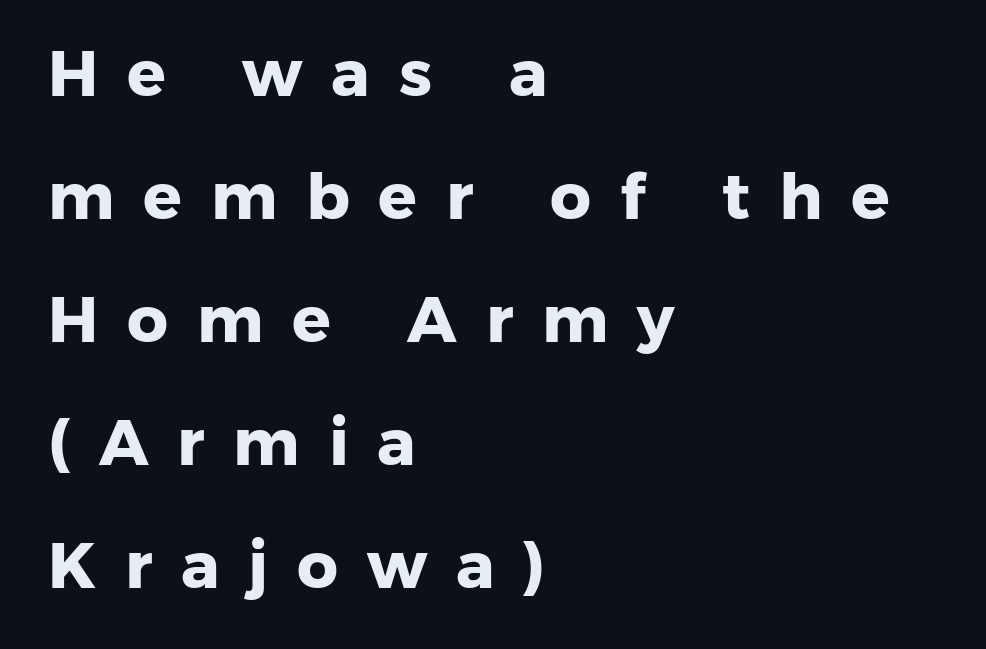
{"serif": "no", "bold": "yes", "weight": "heavy", "width": "normal", "stroke_contrast": "low", "x_height": "medium", "monospaced": "no", "underline": "no", "align": "left", "line_spacing": "loose", "line_spacing_ratio": 1.92, "letter_spacing": "wide", "letter_spacing_em": 0.45, "glyph_px": 64}
